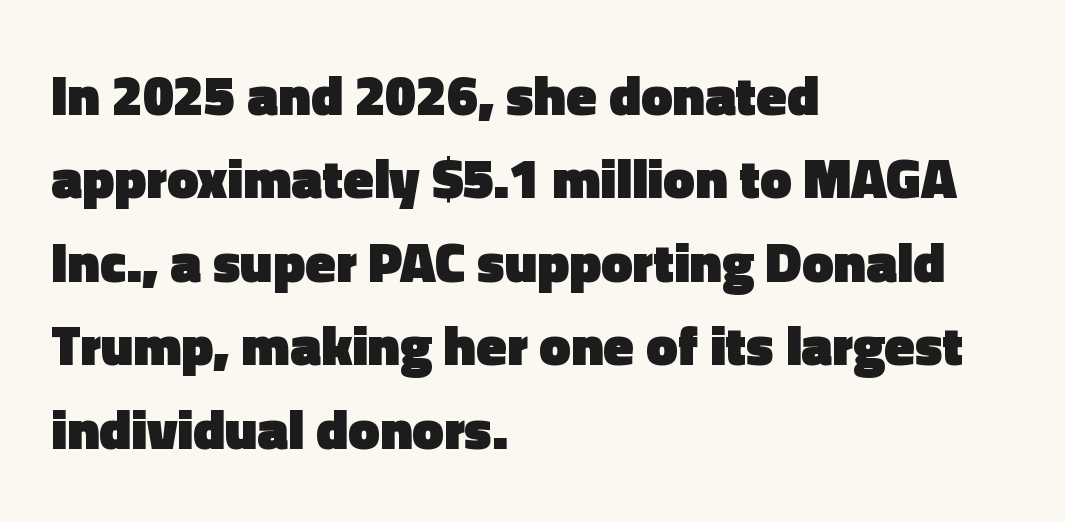
{"serif": "no", "italic": "no", "bold": "yes", "weight": "heavy", "width": "normal", "x_height": "medium", "monospaced": "no", "underline": "no", "align": "left", "line_spacing": "normal", "line_spacing_ratio": 1.49, "letter_spacing": "normal", "letter_spacing_em": 0.0, "glyph_px": 56}
